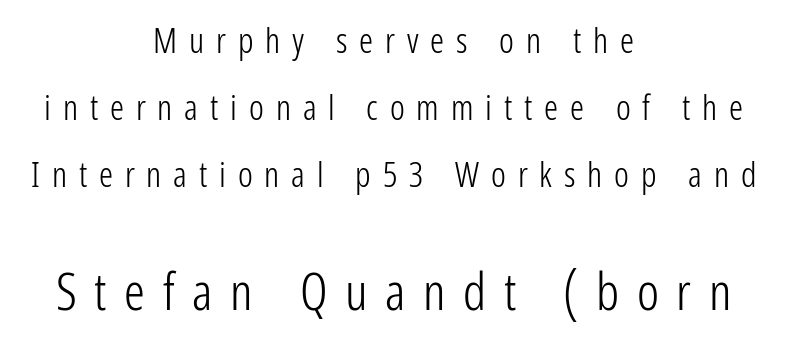
Q: Is the text bold? A: No.
Q: Is the text italic (slanted)? A: No, it is upright.
Q: Is the typeface a serif or a sans-serif typeface? A: Sans-serif.
Q: Is the text underlined? A: No.
Q: How is the paragraph aligned? A: Centered.
Q: Is the spacing between letters normal or unusually wide? A: Unusually wide.
Q: Is the spacing between lines tight, normal or loose? A: Loose.
Q: Which block of text is set in a larger size, the first (top) or the second (bottom)? A: The second (bottom) one.
Q: Width (condensed, normal, or wide)? A: Condensed.
Q: Stroke contrast? A: Low.
Q: x-height? A: Medium.
Q: Monospaced? A: No.
